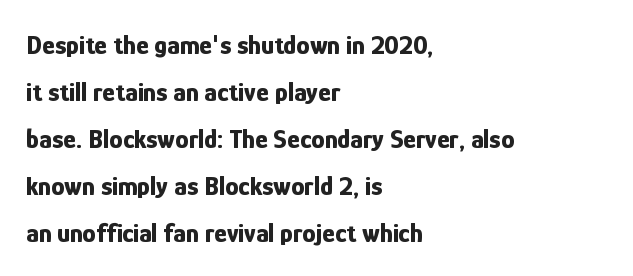
{"italic": "no", "bold": "yes", "underline": "no", "align": "left", "line_spacing_ratio": 1.74, "letter_spacing": "normal", "letter_spacing_em": 0.0, "glyph_px": 27}
